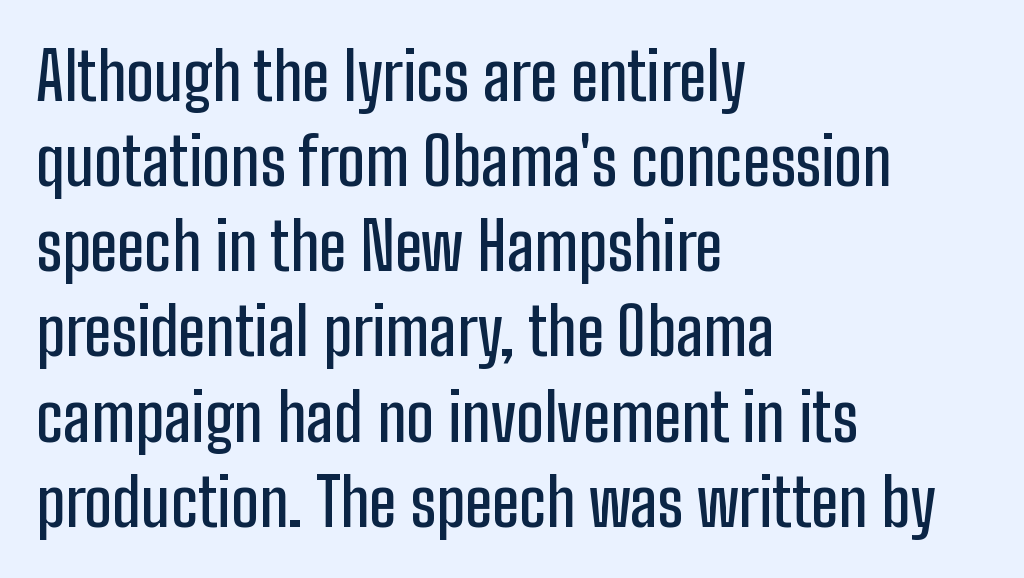
Q: Is the text italic (slanted)? A: No, it is upright.
Q: Is the typeface a serif or a sans-serif typeface? A: Sans-serif.
Q: Is the text underlined? A: No.
Q: How is the paragraph aligned? A: Left-aligned.
Q: Is the spacing between letters normal or unusually wide? A: Normal.
Q: Is the spacing between lines tight, normal or loose? A: Normal.
Q: Width (condensed, normal, or wide)? A: Condensed.
Q: Stroke contrast? A: Low.
Q: x-height? A: Medium.
Q: Monospaced? A: No.
